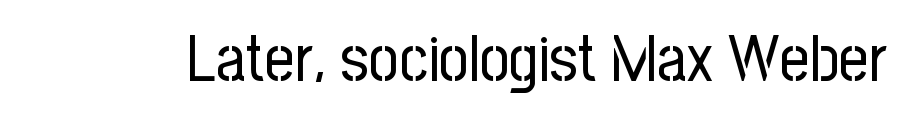
The image shows 65 px regular-weight, condensed sans-serif type, upright; set normal letter spacing, not underlined; low stroke contrast and a medium x-height.
